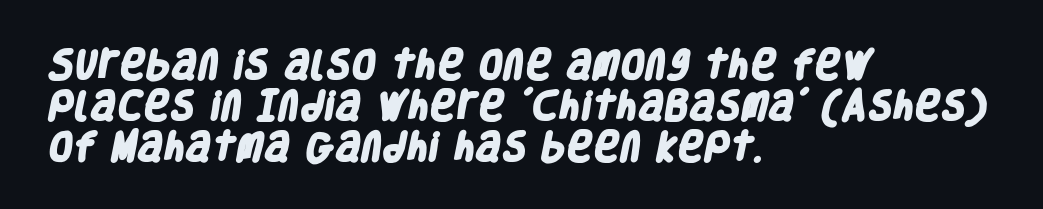
The font family rendered here belongs to the sans-serif group. Character widths vary here, with narrow letters taking less room than wide ones. The vertical gap from one line to the next is medium. Just letters on the line, the space beneath them empty. What weight is shown? A full bold with thick strokes.
